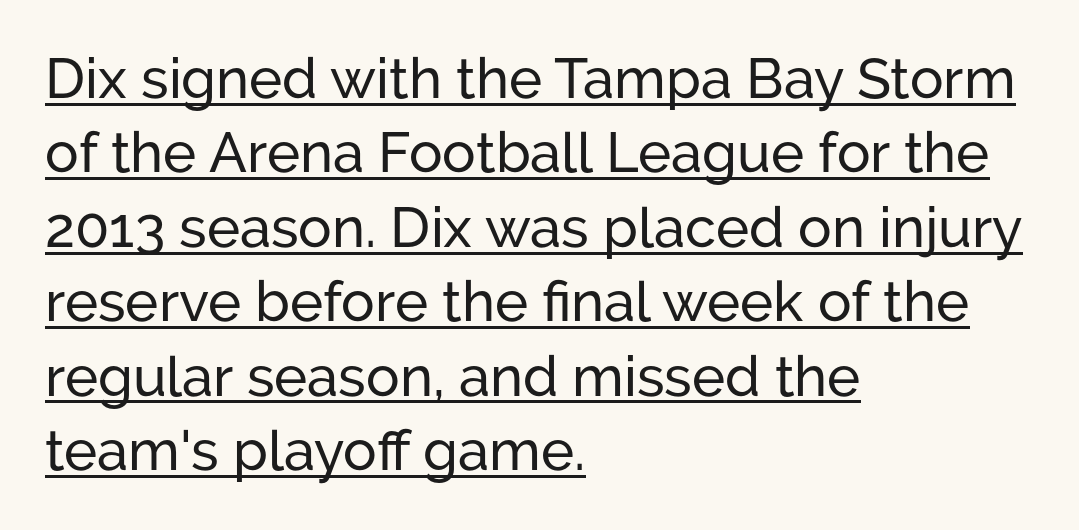
Q: Is the text italic (slanted)? A: No, it is upright.
Q: Is the typeface a serif or a sans-serif typeface? A: Sans-serif.
Q: Is the text underlined? A: Yes.
Q: How is the paragraph aligned? A: Left-aligned.
Q: Is the spacing between letters normal or unusually wide? A: Normal.
Q: Is the spacing between lines tight, normal or loose? A: Normal.
Q: Width (condensed, normal, or wide)? A: Normal.
Q: Stroke contrast? A: Low.
Q: x-height? A: Medium.
Q: Monospaced? A: No.
